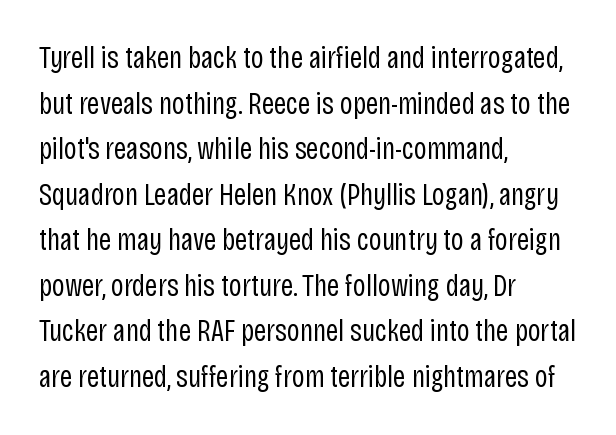
The specimen reads as upright at a glance. A sans-serif font was chosen for this passage. The foot of each line stays bare and open. The strokes are not fattened; the text isn't bold.
